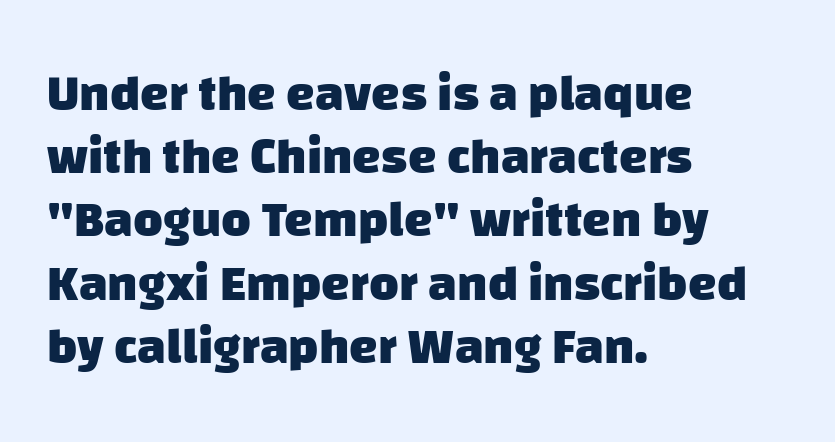
Q: Is the text bold? A: Yes.
Q: Is the typeface a serif or a sans-serif typeface? A: Sans-serif.
Q: Is the text underlined? A: No.
Q: How is the paragraph aligned? A: Left-aligned.
Q: Is the spacing between letters normal or unusually wide? A: Normal.
Q: Width (condensed, normal, or wide)? A: Normal.
Q: Stroke contrast? A: Low.
Q: x-height? A: Large.
Q: Monospaced? A: No.
